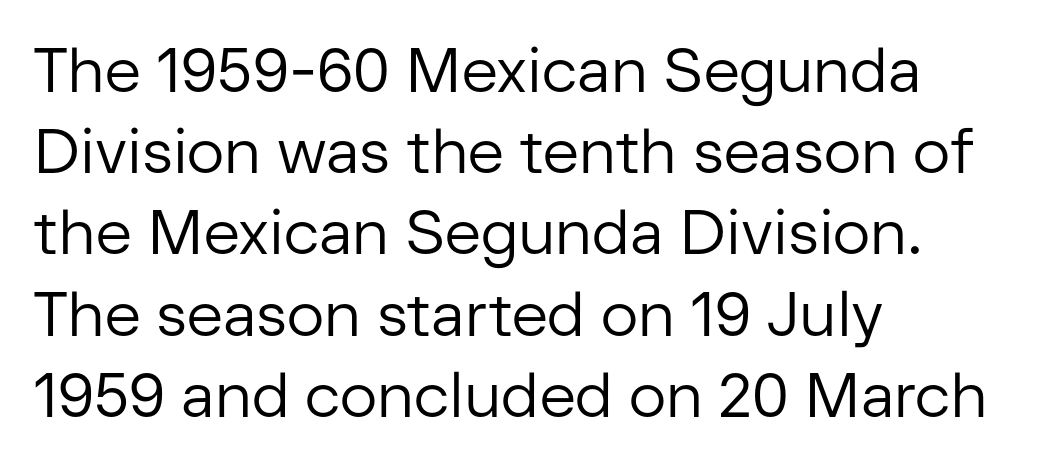
{"serif": "no", "italic": "no", "bold": "no", "weight": "regular", "width": "normal", "stroke_contrast": "low", "x_height": "medium", "monospaced": "no", "underline": "no", "align": "left", "line_spacing": "normal", "line_spacing_ratio": 1.31, "letter_spacing": "normal", "letter_spacing_em": 0.0, "glyph_px": 62}
